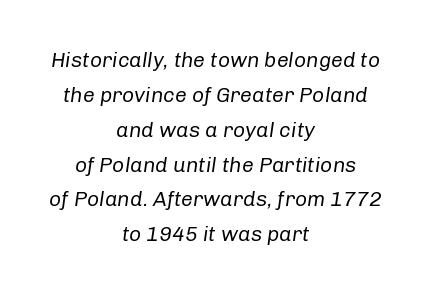
Q: Is the text bold? A: No.
Q: Is the text italic (slanted)? A: Yes, it leans right by about 8 degrees.
Q: Is the text underlined? A: No.
Q: How is the paragraph aligned? A: Centered.
Q: Is the spacing between letters normal or unusually wide? A: Normal.
Q: Is the spacing between lines tight, normal or loose? A: Normal.
